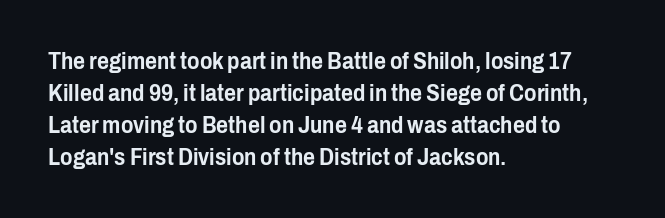
Q: Is the text italic (slanted)? A: No, it is upright.
Q: Is the text underlined? A: No.
Q: How is the paragraph aligned? A: Left-aligned.
Q: Is the spacing between letters normal or unusually wide? A: Normal.
Q: Is the spacing between lines tight, normal or loose? A: Normal.
